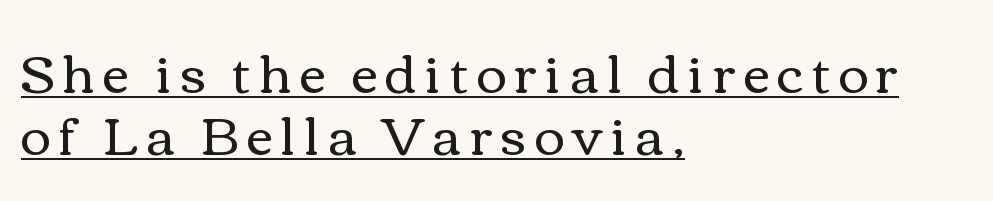
This rendering features underlined lettering. Stroke mass is kept to a normal reading level or below. Posture: straight, roman, zero tilt. Caption: multi-line text, flush left, ragged right. Character widths vary here, with narrow letters taking less room than wide ones.
